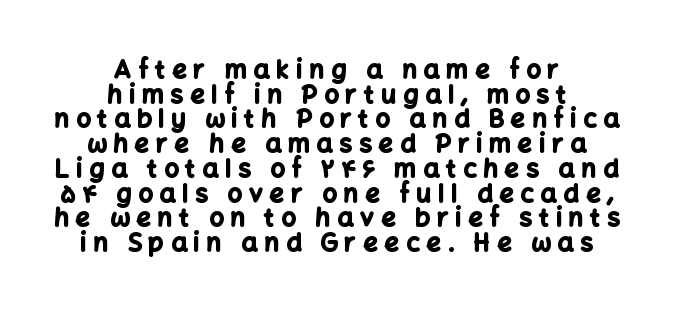
Q: Is the text bold? A: Yes.
Q: Is the text italic (slanted)? A: No, it is upright.
Q: Is the text underlined? A: No.
Q: How is the paragraph aligned? A: Centered.
Q: Is the spacing between letters normal or unusually wide? A: Unusually wide.
Q: Is the spacing between lines tight, normal or loose? A: Tight.
